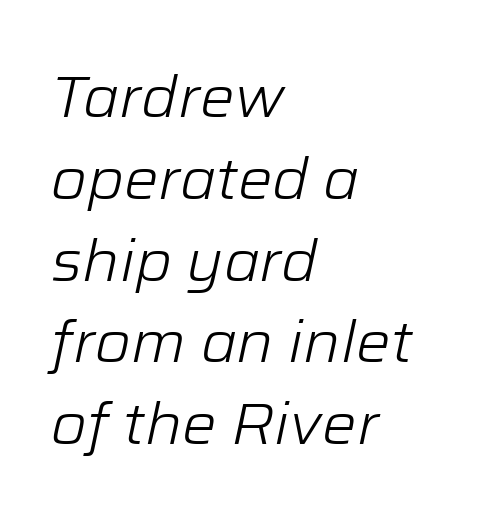
{"italic": "yes", "lean": "right", "slant_degrees": 12, "bold": "no", "weight": "light", "width": "normal", "stroke_contrast": "low", "x_height": "medium", "monospaced": "no", "underline": "no", "align": "left", "line_spacing": "normal", "line_spacing_ratio": 1.41, "letter_spacing": "normal", "letter_spacing_em": 0.0, "glyph_px": 58}
